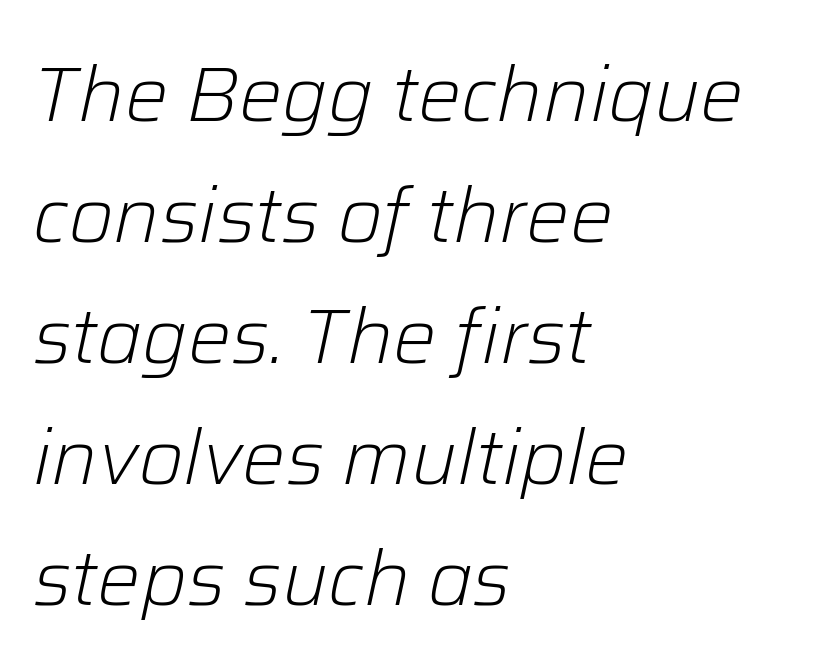
{"italic": "yes", "lean": "right", "slant_degrees": 12, "bold": "no", "weight": "light", "width": "normal", "stroke_contrast": "low", "x_height": "medium", "monospaced": "no", "underline": "no", "align": "left", "line_spacing": "normal", "line_spacing_ratio": 1.57, "letter_spacing": "normal", "letter_spacing_em": 0.0, "glyph_px": 77}
